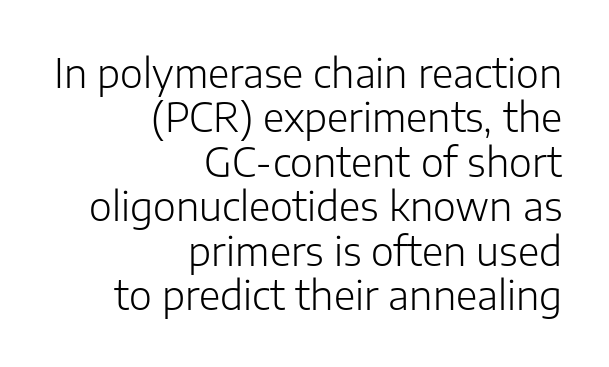
{"serif": "no", "italic": "no", "bold": "no", "weight": "light", "width": "normal", "stroke_contrast": "low", "x_height": "medium", "monospaced": "no", "underline": "no", "align": "right", "line_spacing": "tight", "line_spacing_ratio": 1.14, "letter_spacing": "normal", "letter_spacing_em": 0.0, "glyph_px": 39}
